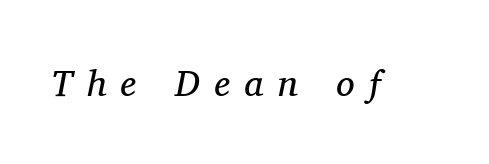
The tracking jumps out immediately: characters are airy and widely separated. Here the designer chose a conventional face with non-uniform glyph widths. Regarding serifs, this sample has them. Nobody drew a line under any word here. Slant detected: the letters are inclined. Vertical stems look standard width or narrower in stroke.
